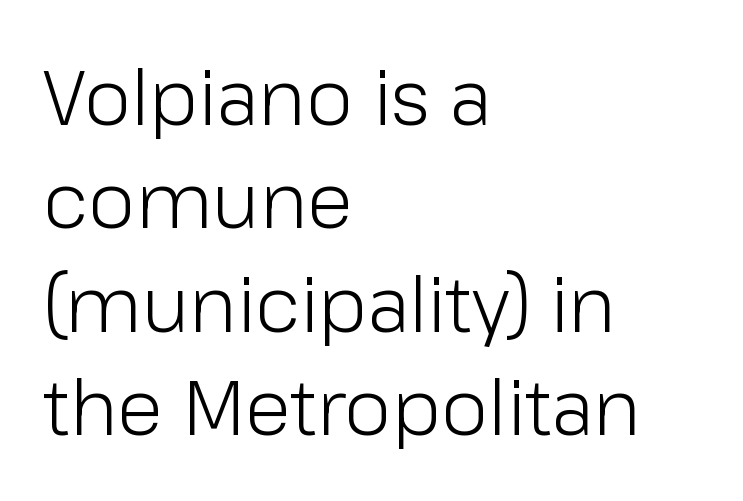
Q: Is the text bold? A: No.
Q: Is the text italic (slanted)? A: No, it is upright.
Q: Is the typeface a serif or a sans-serif typeface? A: Sans-serif.
Q: Is the text underlined? A: No.
Q: How is the paragraph aligned? A: Left-aligned.
Q: Is the spacing between letters normal or unusually wide? A: Normal.
Q: Is the spacing between lines tight, normal or loose? A: Normal.
Q: Width (condensed, normal, or wide)? A: Normal.
Q: Stroke contrast? A: Low.
Q: x-height? A: Medium.
Q: Monospaced? A: No.
